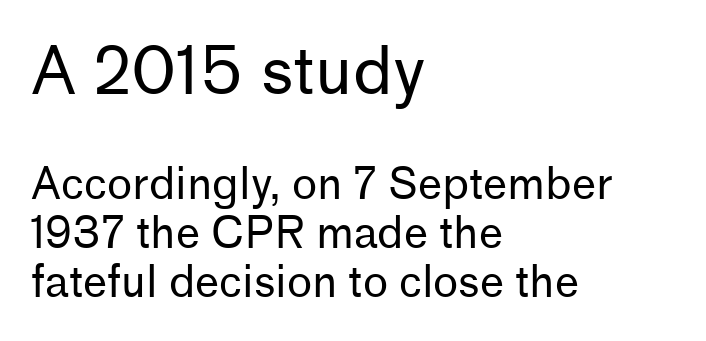
Q: Is the text bold? A: No.
Q: Is the text italic (slanted)? A: No, it is upright.
Q: Is the typeface a serif or a sans-serif typeface? A: Sans-serif.
Q: Is the text underlined? A: No.
Q: How is the paragraph aligned? A: Left-aligned.
Q: Is the spacing between letters normal or unusually wide? A: Normal.
Q: Is the spacing between lines tight, normal or loose? A: Tight.
Q: Which block of text is set in a larger size, the first (top) or the second (bottom)? A: The first (top) one.
Q: Width (condensed, normal, or wide)? A: Normal.
Q: Stroke contrast? A: Low.
Q: x-height? A: Medium.
Q: Monospaced? A: No.
